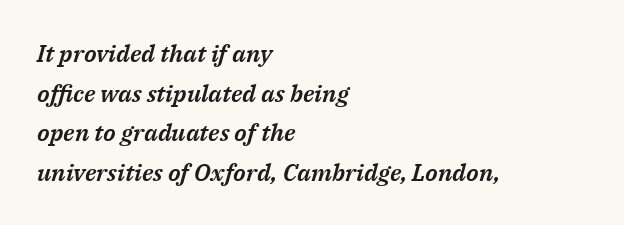
The image shows 24 px text type, italic (leaning right); set left-aligned, normal line spacing (1.65x), normal letter spacing, not underlined.
